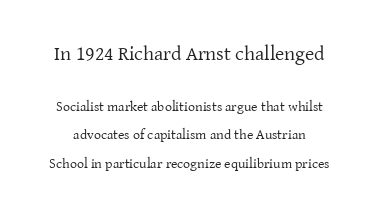
In terms of letterspacing, this is plain default setting. Underlining? Definitely not there. The lettering holds an erect, upright posture throughout. This block would shrink considerably if given ordinary leading; it's expanded now. The weight would be labelled regular, book, light, or lighter still.
